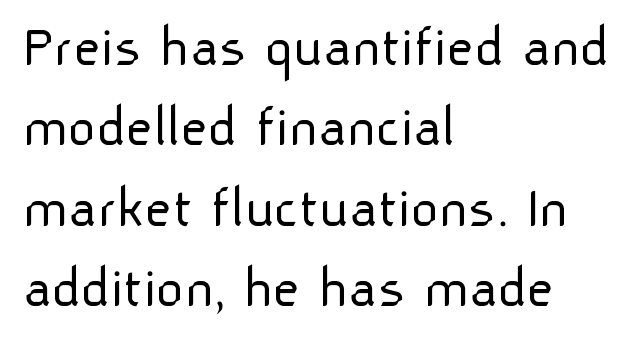
Default kerning and tracking; the words read as compact shapes. The setting favours the left margin, as ordinary paragraphs usually do. The characters display no serif detailing; their extremities are plain. Do the characters align in a grid? No, the font is proportional. Rendered with straight, roman letterforms. No letter is thick-stroked: the sample isn't bold.
